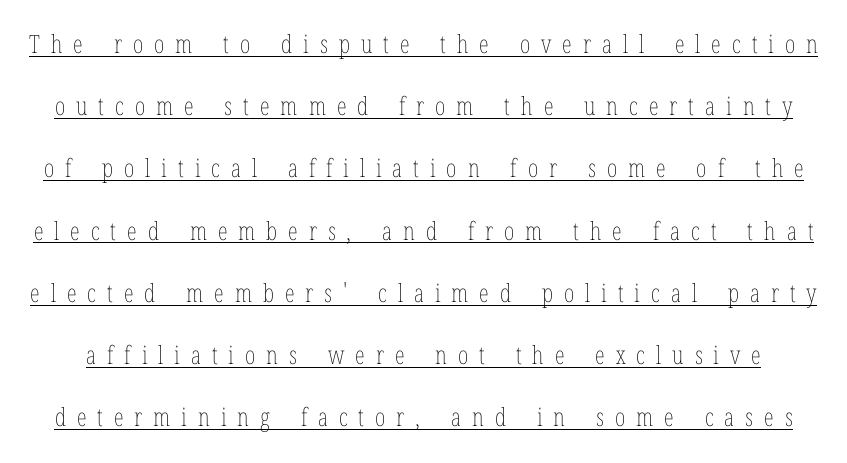
Q: Is the text bold? A: No.
Q: Is the text italic (slanted)? A: No, it is upright.
Q: Is the text underlined? A: Yes.
Q: Is the spacing between letters normal or unusually wide? A: Unusually wide.
Q: Is the spacing between lines tight, normal or loose? A: Loose.
